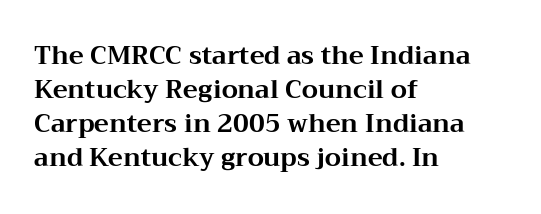
{"italic": "no", "bold": "yes", "underline": "no", "align": "left", "line_spacing": "normal", "line_spacing_ratio": 1.36, "letter_spacing": "normal", "letter_spacing_em": 0.0, "glyph_px": 25}
